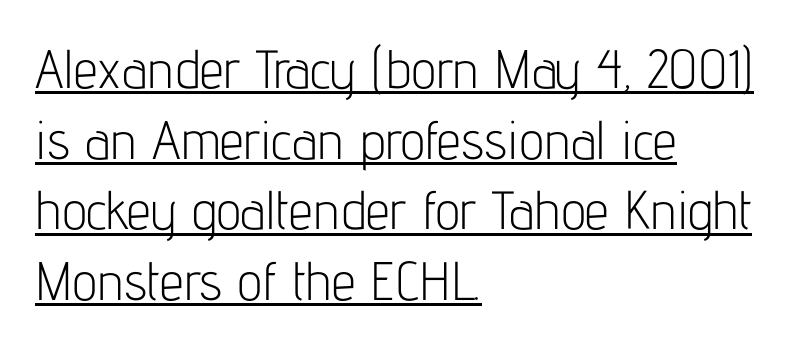
Q: Is the text bold? A: No.
Q: Is the text italic (slanted)? A: No, it is upright.
Q: Is the typeface a serif or a sans-serif typeface? A: Sans-serif.
Q: Is the text underlined? A: Yes.
Q: How is the paragraph aligned? A: Left-aligned.
Q: Is the spacing between letters normal or unusually wide? A: Normal.
Q: Is the spacing between lines tight, normal or loose? A: Normal.
Q: Width (condensed, normal, or wide)? A: Condensed.
Q: Stroke contrast? A: Low.
Q: x-height? A: Medium.
Q: Monospaced? A: No.
